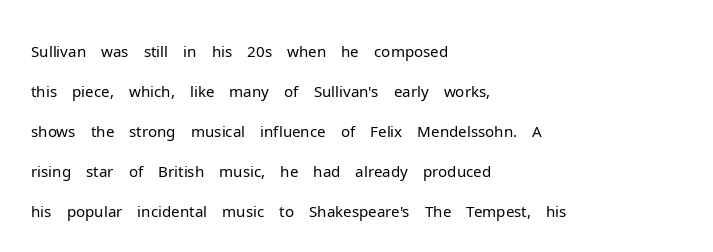
Grotesque or geometric, the face here clearly has no serifs. If you drew a ruler down the left edge, every line would touch it. This sample has the flowing, uneven cadence of proportional lettering. The area under the type is left untouched.
